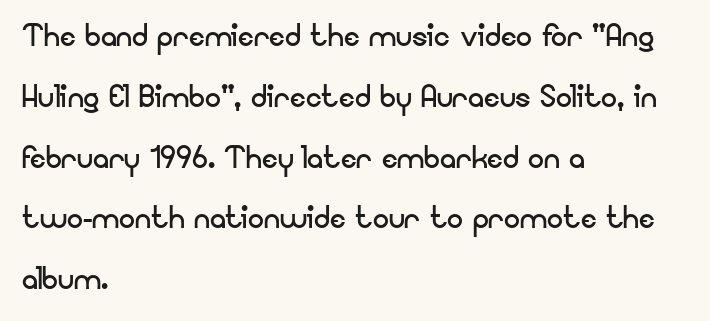
If you measured baseline to baseline, you'd find a middling distance. Is the type heavy? It reads as light-to-regular instead. The letters stand upright; this is a roman face. These lines are rendered in a variable-pitch font. The glyphs in this specimen are sans serif. No extra tracking has been applied to these lines.
